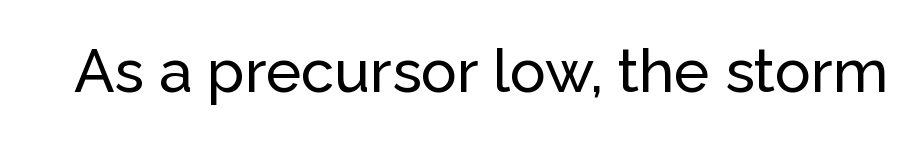
The tracking reads as untouched default to a designer's eye. What kind of face is this? One without serifs — a sans. In terms of posture, this sample is upright. Rule under the text: the space is simply empty. You could not count columns in this text — the font is proportionally spaced.
